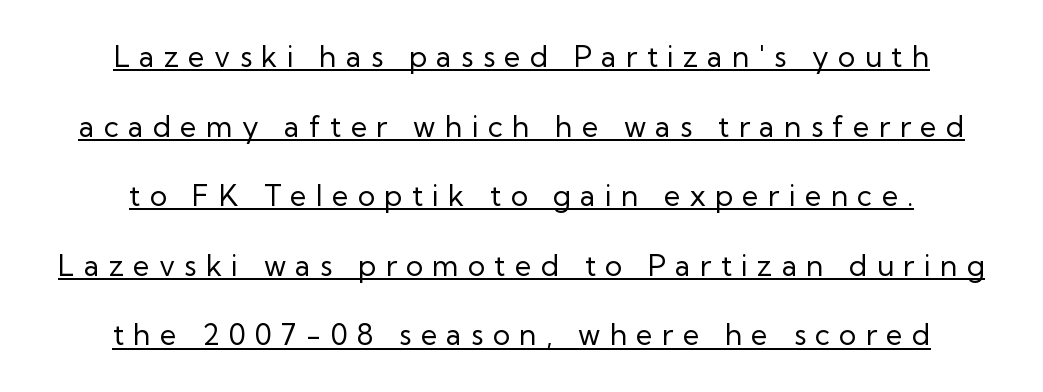
This rendering employs a face without finishing strokes, i.e., a sans-serif. What's the leading like? Stretched, with rows far apart. The text block is weighted toward neither margin, spreading evenly from the middle. No letter is thick-stroked: the sample isn't bold. Notice how the stems are strictly vertical — no italics here.
